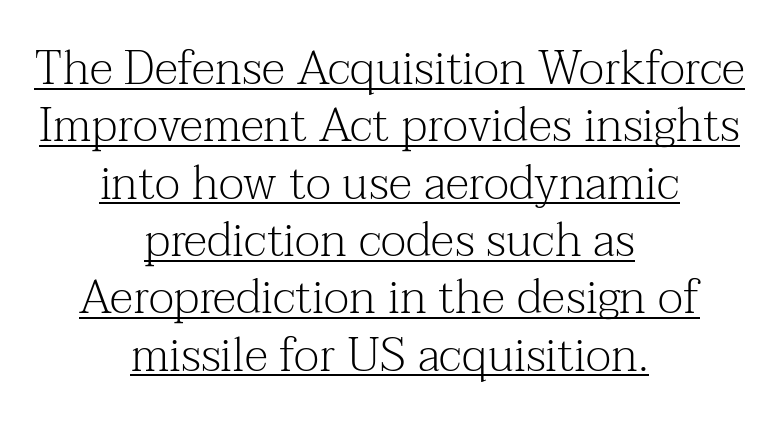
Letterform terminals end in serifs throughout the passage. This is roman type, the default non-slanted kind. Varying glyph widths throughout — classic text-font behaviour. Check the space under the baseline: a stroke is drawn there.
